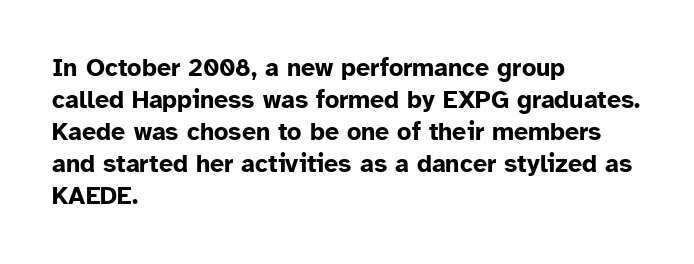
Q: Is the text bold? A: Yes.
Q: Is the text italic (slanted)? A: No, it is upright.
Q: Is the text underlined? A: No.
Q: How is the paragraph aligned? A: Left-aligned.
Q: Is the spacing between letters normal or unusually wide? A: Normal.
Q: Is the spacing between lines tight, normal or loose? A: Normal.
